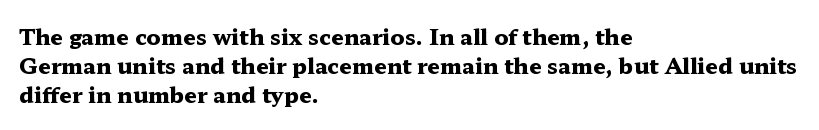
I'd describe the lettering as bold — thick and assertive. Line starts are locked; line ends wander. Nope, not italic — everything's standing straight. Only glyphs here, with clear space below each row.
